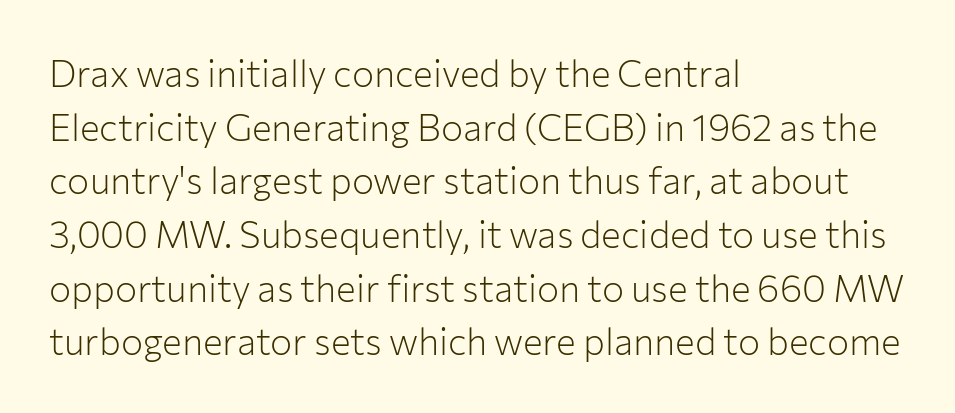
Has an underline been added? It has not. Looks like regular typesetting: each glyph gets only the width it needs. Compared with typical body copy, the letter spacing here is the same. One-word summary of the alignment: left. Stroke terminals: plain, sans-serif. A typesetter would mark this as roman, not italic.
